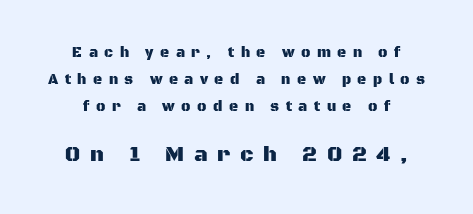
Q: Is the text italic (slanted)? A: No, it is upright.
Q: Is the text underlined? A: No.
Q: Is the spacing between letters normal or unusually wide? A: Unusually wide.
Q: Is the spacing between lines tight, normal or loose? A: Loose.
Q: Which block of text is set in a larger size, the first (top) or the second (bottom)? A: The second (bottom) one.
